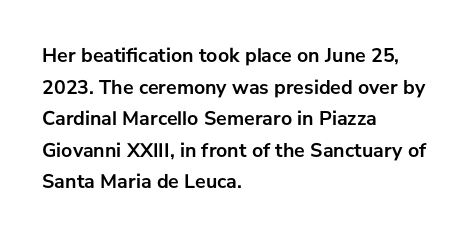
Q: Is the text bold? A: Yes.
Q: Is the text italic (slanted)? A: No, it is upright.
Q: Is the text underlined? A: No.
Q: How is the paragraph aligned? A: Left-aligned.
Q: Is the spacing between letters normal or unusually wide? A: Normal.
Q: Is the spacing between lines tight, normal or loose? A: Normal.
